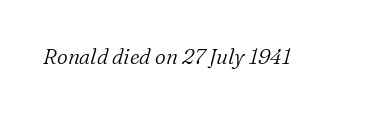
{"italic": "yes", "lean": "right", "slant_degrees": 16, "bold": "no", "underline": "no", "letter_spacing": "normal", "letter_spacing_em": 0.0, "glyph_px": 21}
